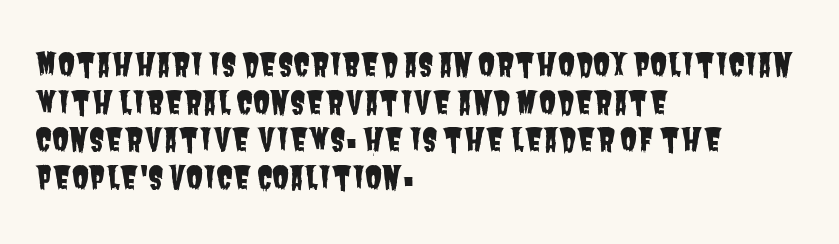
Character widths vary here, with narrow letters taking less room than wide ones. Check where the strokes stop: nothing finishes them off — pure sans. The gaps between neighbouring characters are ordinary and unremarkable. The specimen omits any rule beneath the text block's lines.
